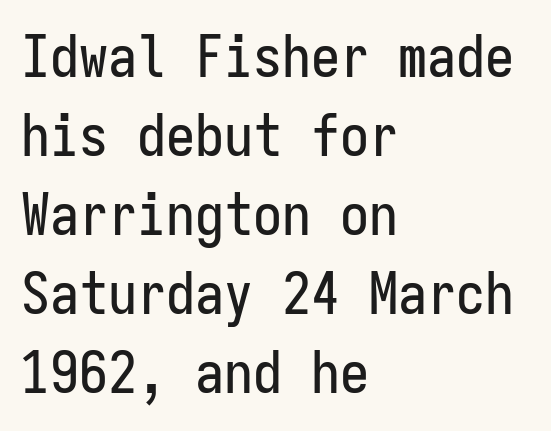
Interline gaps are of average width in this sample. Visually the block forms a straight wall on the left and a jagged coastline on the right. Lines of text with bare space underneath. Posture: vertical. Spacing verdict: monospaced, one width for all characters.
